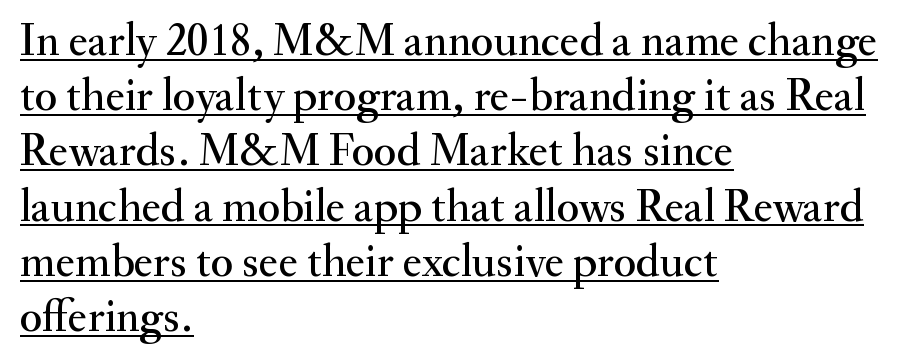
The image shows 46 px serif type, upright; set left-aligned, line spacing 1.2x, normal letter spacing, underlined; medium stroke contrast and a small x-height.
